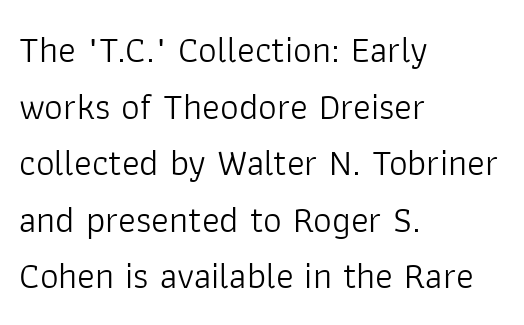
The image shows 37 px light sans-serif type, upright; set left-aligned, normal line spacing (1.53x), normal letter spacing, not underlined; low stroke contrast and a medium x-height.
